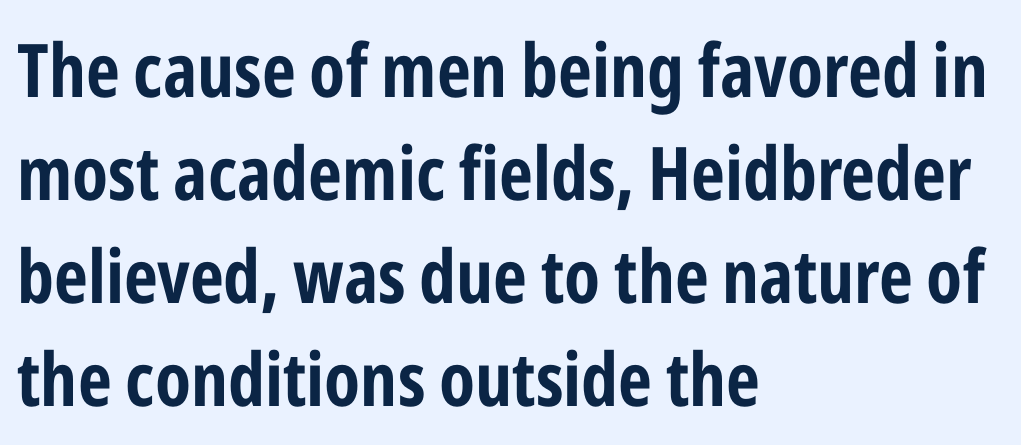
The image shows 74 px condensed sans-serif type, upright; set left-aligned, normal line spacing (1.39x), normal letter spacing, not underlined; low stroke contrast and a medium x-height.
